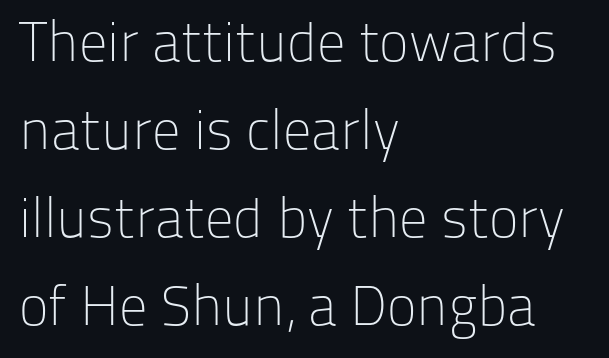
Q: Is the text bold? A: No.
Q: Is the text italic (slanted)? A: No, it is upright.
Q: Is the typeface a serif or a sans-serif typeface? A: Sans-serif.
Q: Is the text underlined? A: No.
Q: How is the paragraph aligned? A: Left-aligned.
Q: Is the spacing between letters normal or unusually wide? A: Normal.
Q: Is the spacing between lines tight, normal or loose? A: Normal.
Q: Width (condensed, normal, or wide)? A: Normal.
Q: Stroke contrast? A: Low.
Q: x-height? A: Medium.
Q: Monospaced? A: No.
